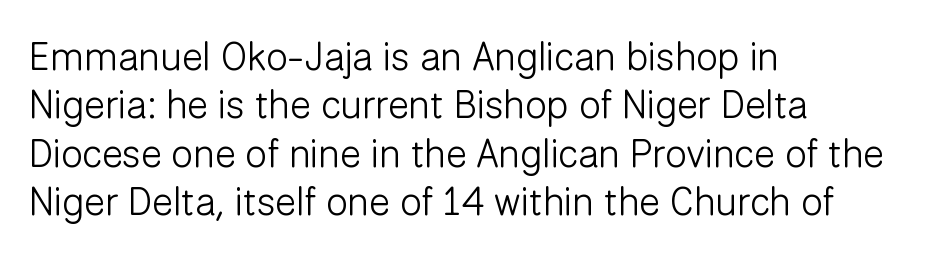
Q: Is the text bold? A: No.
Q: Is the text italic (slanted)? A: No, it is upright.
Q: Is the typeface a serif or a sans-serif typeface? A: Sans-serif.
Q: Is the text underlined? A: No.
Q: How is the paragraph aligned? A: Left-aligned.
Q: Is the spacing between letters normal or unusually wide? A: Normal.
Q: Width (condensed, normal, or wide)? A: Normal.
Q: Stroke contrast? A: Low.
Q: x-height? A: Medium.
Q: Monospaced? A: No.
